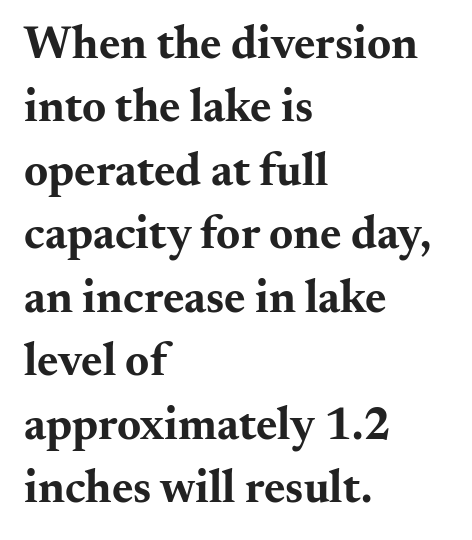
The image shows 46 px bold, wide serif type, upright; set left-aligned, normal line spacing (1.38x), normal letter spacing, not underlined; medium stroke contrast and a small x-height.
